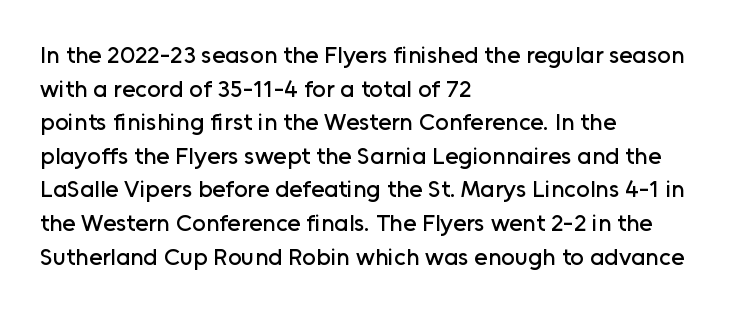
{"italic": "no", "underline": "no", "align": "left", "line_spacing": "normal", "line_spacing_ratio": 1.4, "letter_spacing": "normal", "letter_spacing_em": 0.0, "glyph_px": 24}
